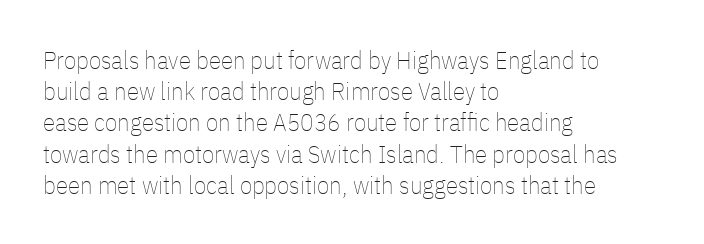
{"italic": "no", "bold": "no", "underline": "no", "align": "left", "line_spacing": "normal", "line_spacing_ratio": 1.25, "letter_spacing": "normal", "letter_spacing_em": 0.0, "glyph_px": 25}
